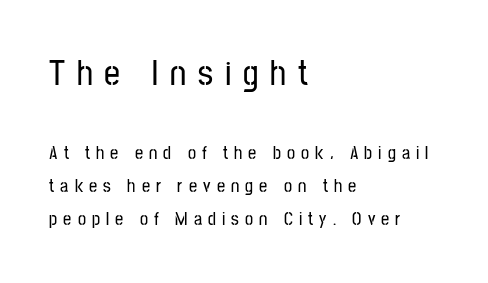
{"serif": "no", "italic": "no", "width": "condensed", "stroke_contrast": "low", "x_height": "medium", "monospaced": "no", "underline": "no", "align": "left", "line_spacing_ratio": 1.81, "letter_spacing": "wide", "letter_spacing_em": 0.34, "larger_block": "first", "size_ratio": 1.94, "glyph_px": 35}
